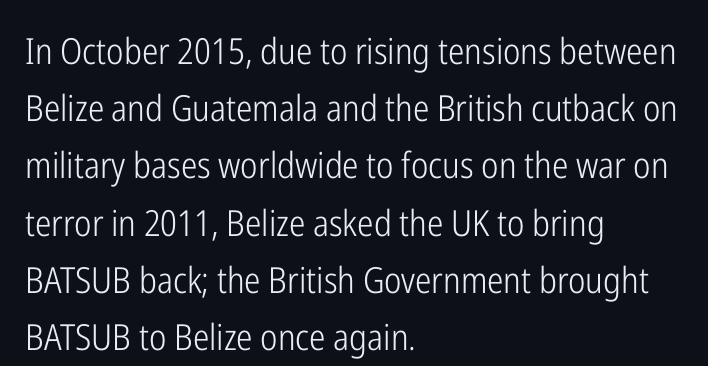
The font's upright variant was chosen for this text. Interline gaps are of average width in this sample. Here the designer chose a conventional face with non-uniform glyph widths. Unmarked baselines from the first word to the last. Vertical stems look standard width or narrower in stroke. Nothing sits at the stroke ends, so this counts as sans-serif.
